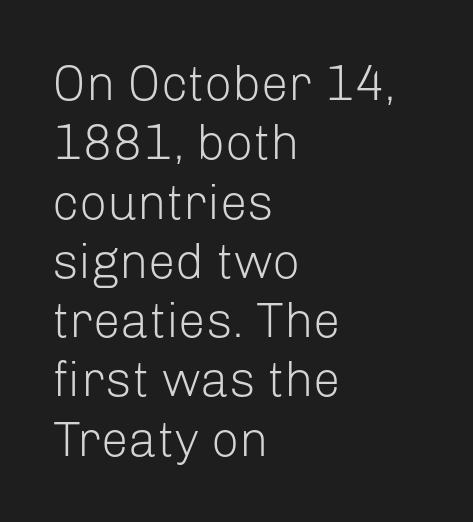
The image shows 49 px light sans-serif type, upright; set left-aligned, line spacing 1.21x, normal letter spacing, not underlined; low stroke contrast and a medium x-height.
